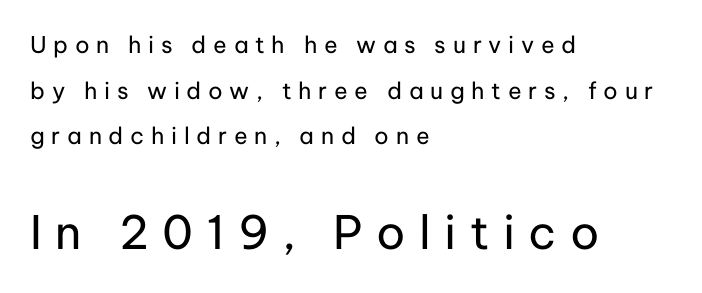
The image shows 46 px regular-weight sans-serif type, upright; set left-aligned, loose line spacing (1.98x), unusually wide letter spacing (+0.29 em), not underlined; the second (bottom) block is 2.0x larger; low stroke contrast and a medium x-height.
